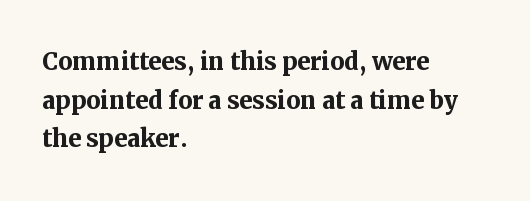
Q: Is the text bold? A: Yes.
Q: Is the text italic (slanted)? A: No, it is upright.
Q: Is the typeface a serif or a sans-serif typeface? A: Serif.
Q: Is the text underlined? A: No.
Q: How is the paragraph aligned? A: Left-aligned.
Q: Is the spacing between letters normal or unusually wide? A: Normal.
Q: Width (condensed, normal, or wide)? A: Normal.
Q: Stroke contrast? A: Medium.
Q: x-height? A: Medium.
Q: Monospaced? A: No.
